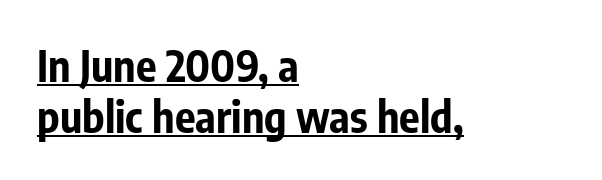
Q: Is the text bold? A: Yes.
Q: Is the text italic (slanted)? A: No, it is upright.
Q: Is the typeface a serif or a sans-serif typeface? A: Sans-serif.
Q: Is the text underlined? A: Yes.
Q: How is the paragraph aligned? A: Left-aligned.
Q: Is the spacing between letters normal or unusually wide? A: Normal.
Q: Width (condensed, normal, or wide)? A: Condensed.
Q: Stroke contrast? A: Low.
Q: x-height? A: Medium.
Q: Monospaced? A: No.
